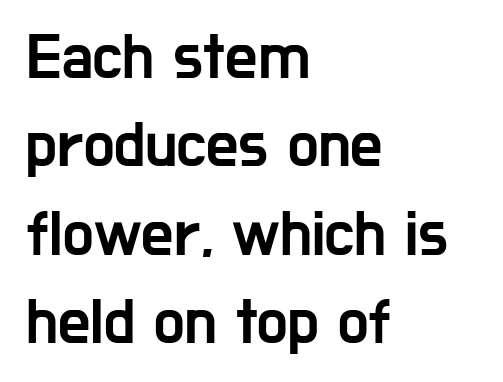
{"serif": "no", "italic": "no", "width": "condensed", "stroke_contrast": "low", "x_height": "medium", "monospaced": "no", "underline": "no", "align": "left", "line_spacing": "normal", "line_spacing_ratio": 1.38, "letter_spacing": "normal", "letter_spacing_em": 0.0, "glyph_px": 64}
